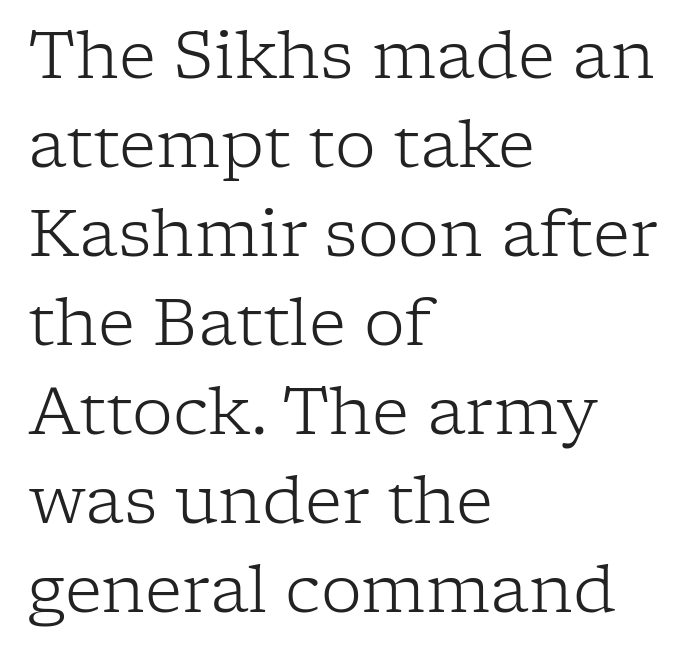
Compared with a centered layout, this one pins lines to the left instead. The specimen reads as upright at a glance. Rule under the text: the space is simply empty. Stroke thickness stays within the range of a standard reading face or lighter.
